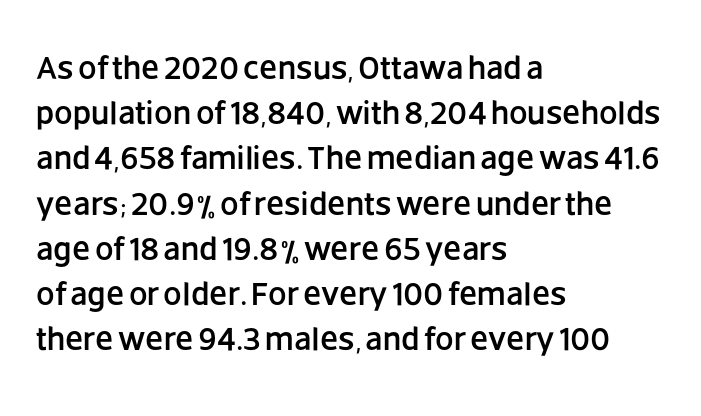
{"serif": "no", "italic": "no", "width": "normal", "stroke_contrast": "low", "x_height": "large", "monospaced": "no", "underline": "no", "align": "left", "line_spacing": "normal", "line_spacing_ratio": 1.37, "letter_spacing": "normal", "letter_spacing_em": 0.0, "glyph_px": 33}
